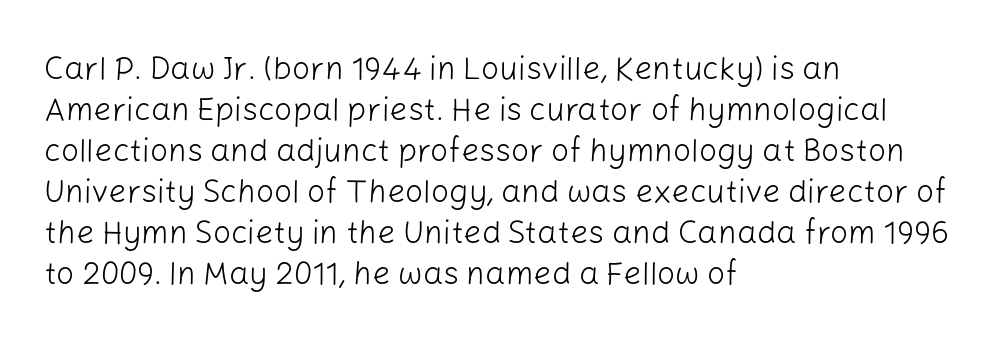
The cut favours lightness, reaching ordinary text weight at its darkest. How would I describe the line gaps? Plain and ordinary. Layout note: lines flush left. Unlike italic type, these characters show no tilt at all. The rendering uses natural spacing where letterforms have individual widths.
